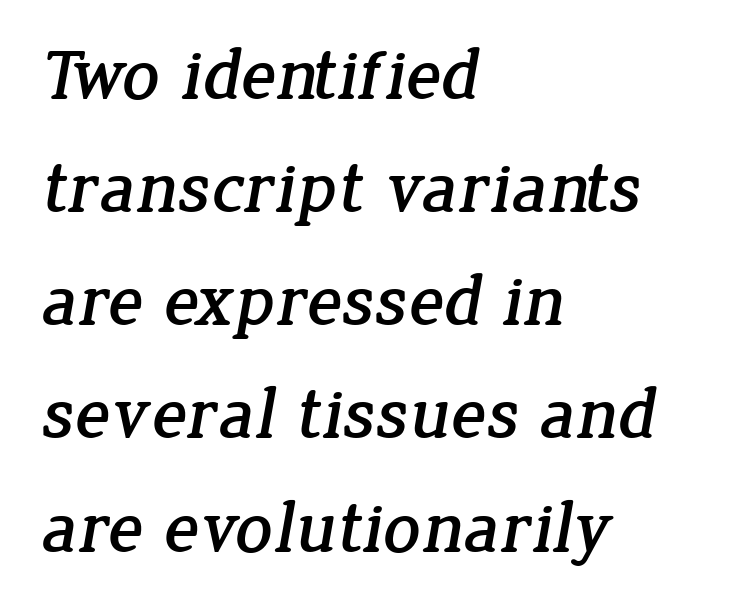
The image shows 73 px serif type; set left-aligned, normal line spacing (1.55x), normal letter spacing, not underlined; low stroke contrast and a medium x-height.
